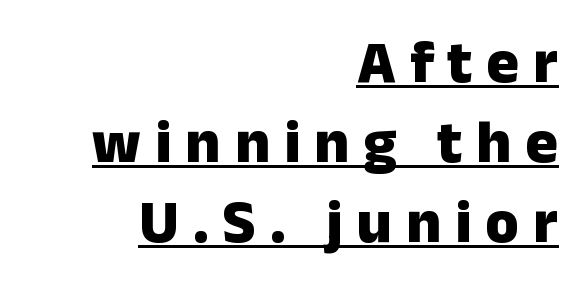
The image shows 61 px heavy sans-serif type, upright; set right-aligned, normal line spacing (1.31x), unusually wide letter spacing (+0.23 em), underlined; low stroke contrast and a medium x-height.
